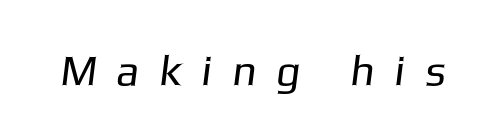
Letter spacing: wide. The font family rendered here belongs to the sans-serif group. Unmarked baselines from the first word to the last. On a weight scale, this lands at 450 or below.
